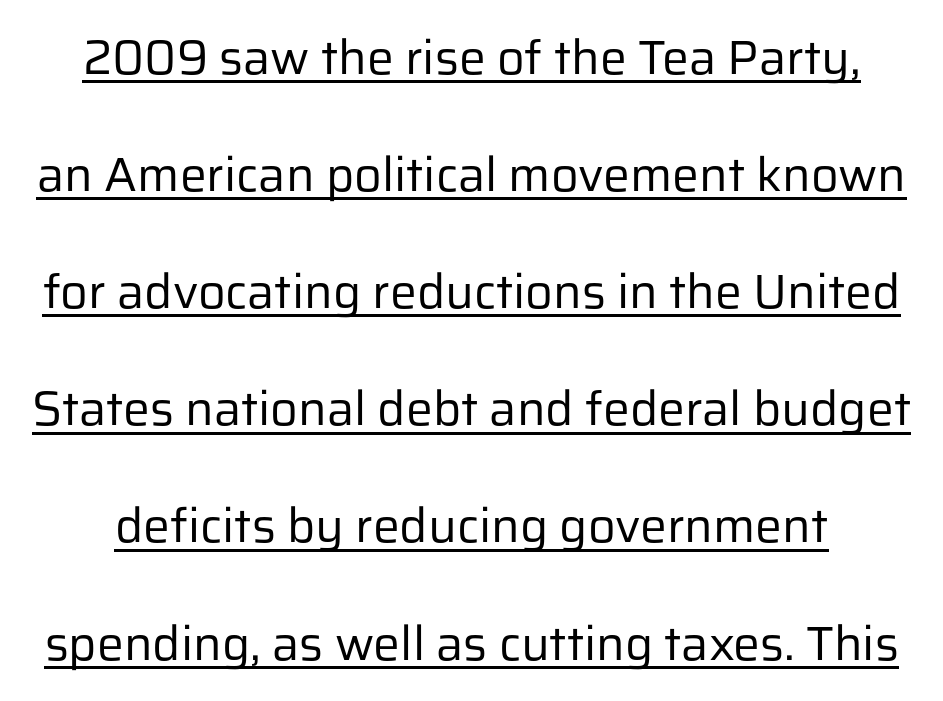
When letters stand straight like this, we call the style roman or upright. Notice the wide empty band between every row — that's loose leading. Stem width sits at or under what a default text font uses. Is this a sans? Yes — the strokes have no serifs. Think of a printed novel: that variable character pitch is what you see here.
